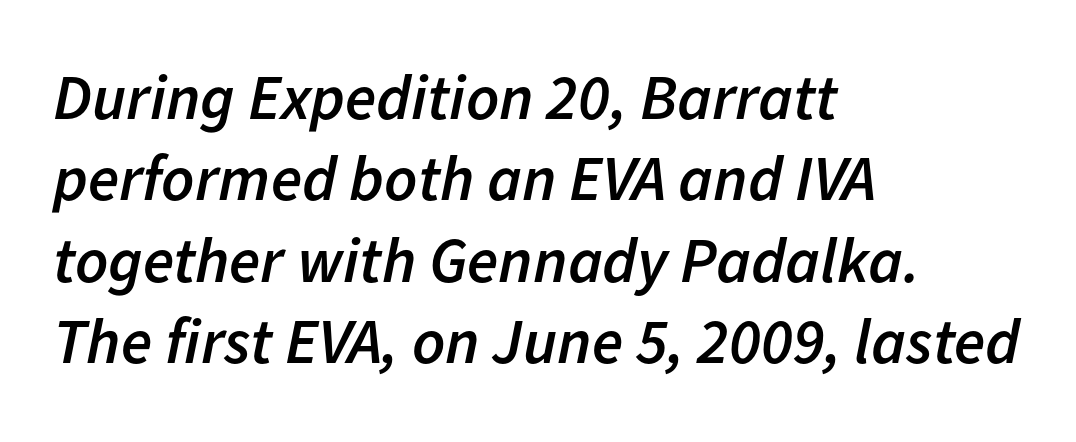
Q: Is the text bold? A: Semi-bold.
Q: Is the text italic (slanted)? A: Yes, it leans right by about 11 degrees.
Q: Is the text underlined? A: No.
Q: How is the paragraph aligned? A: Left-aligned.
Q: Is the spacing between letters normal or unusually wide? A: Normal.
Q: Is the spacing between lines tight, normal or loose? A: Normal.
Q: Width (condensed, normal, or wide)? A: Normal.
Q: Stroke contrast? A: Low.
Q: x-height? A: Medium.
Q: Monospaced? A: No.
